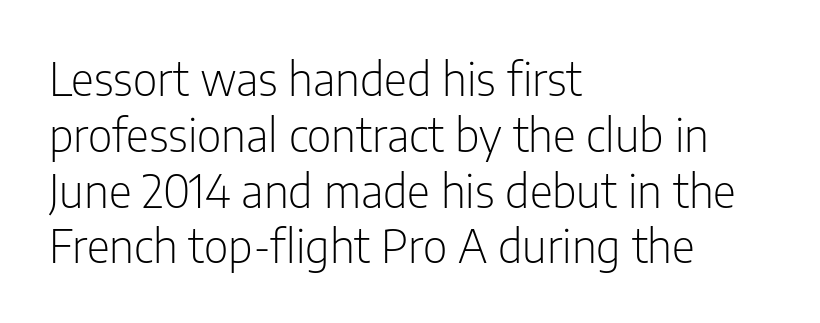
The image shows 45 px light, condensed sans-serif type, upright; set left-aligned, line spacing 1.24x, normal letter spacing, not underlined; low stroke contrast and a medium x-height.
